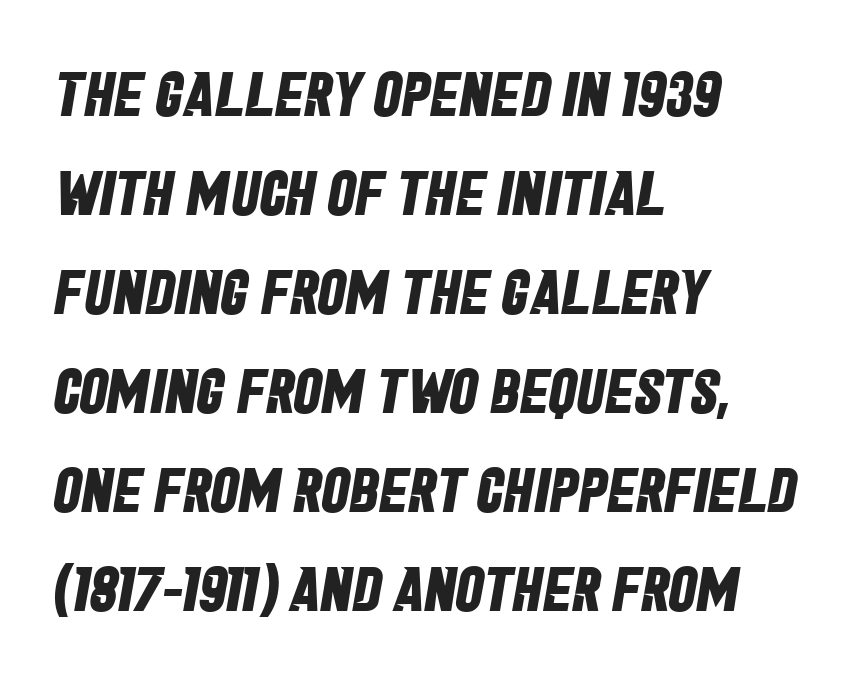
The image shows 63 px bold, condensed sans-serif type; set left-aligned, normal line spacing (1.57x), normal letter spacing, not underlined; low stroke contrast and a large x-height.
